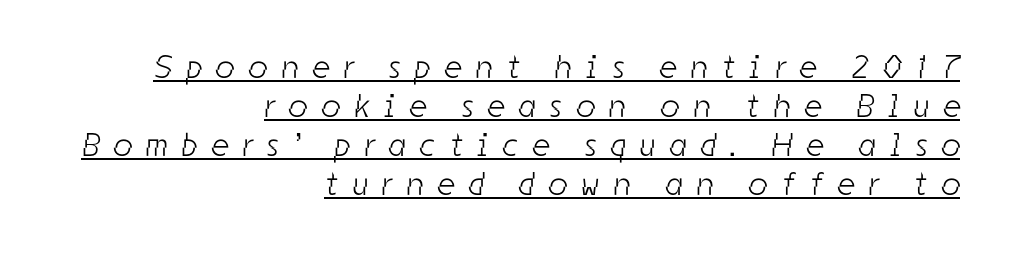
{"serif": "no", "bold": "no", "weight": "light", "width": "condensed", "stroke_contrast": "low", "x_height": "medium", "monospaced": "no", "underline": "yes", "align": "right", "line_spacing_ratio": 1.18, "letter_spacing": "wide", "letter_spacing_em": 0.44, "glyph_px": 33}
